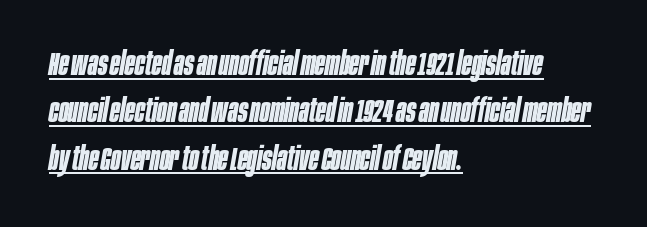
Q: Is the text bold? A: Yes.
Q: Is the text italic (slanted)? A: Yes, it leans right by about 10 degrees.
Q: Is the text underlined? A: Yes.
Q: How is the paragraph aligned? A: Left-aligned.
Q: Is the spacing between letters normal or unusually wide? A: Normal.
Q: Is the spacing between lines tight, normal or loose? A: Normal.
Q: Width (condensed, normal, or wide)? A: Condensed.
Q: Stroke contrast? A: Low.
Q: x-height? A: Large.
Q: Monospaced? A: No.
